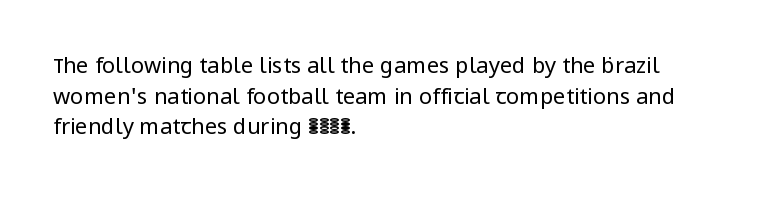
Here the glyphs are tracked normally, forming tight word shapes. This sample keeps an unexceptional amount of space between lines. Every character sits straight up, as roman type does. Each stroke keeps to a modest, everyday thickness or less. This rendering uses left alignment, leaving the right contour irregular. Descenders are the only things crossing below the line.
